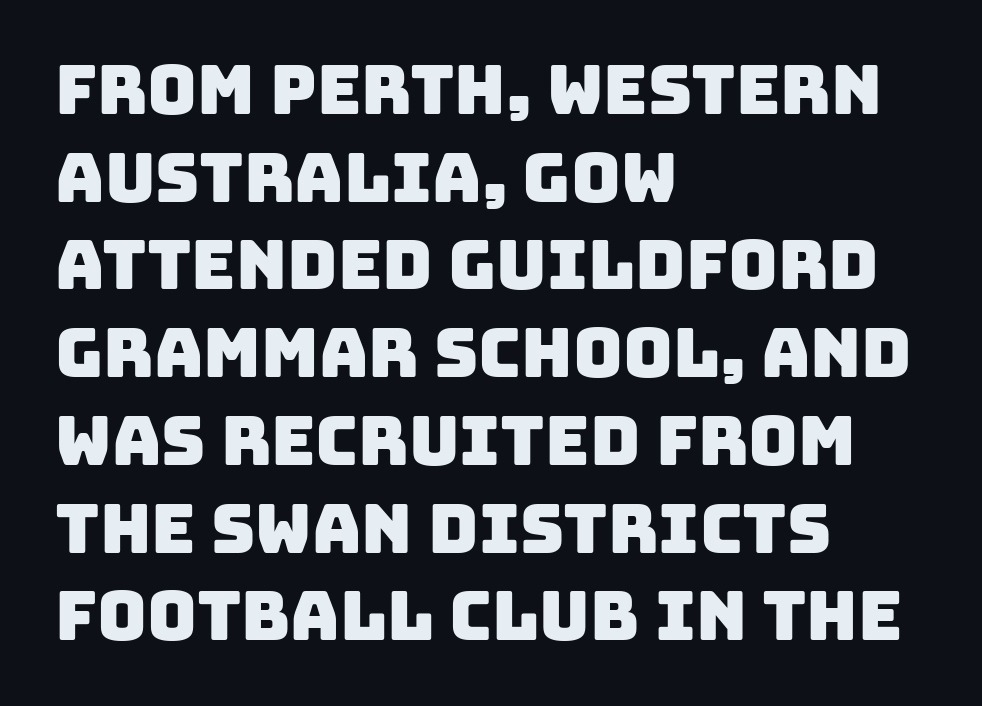
Spacing verdict: proportional, widths tailored to each character. Observe the ordinary spacing: letters are neighbours, not strangers. Whoever set this chose a conventional vertical rhythm. Underlining? Definitely not there.
